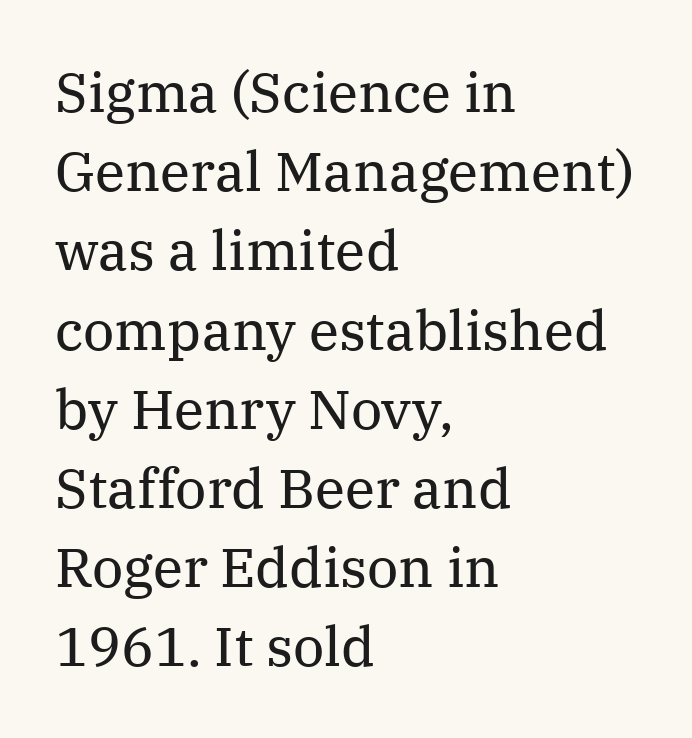
Summary of vertical rhythm: regular, with standard interline spacing. Quick note: not italic, upright. Rule under the text: the space is simply empty. This rendering uses left alignment, leaving the right contour irregular. This sample has the flowing, uneven cadence of proportional lettering. To sum up the face: it has serifs.
